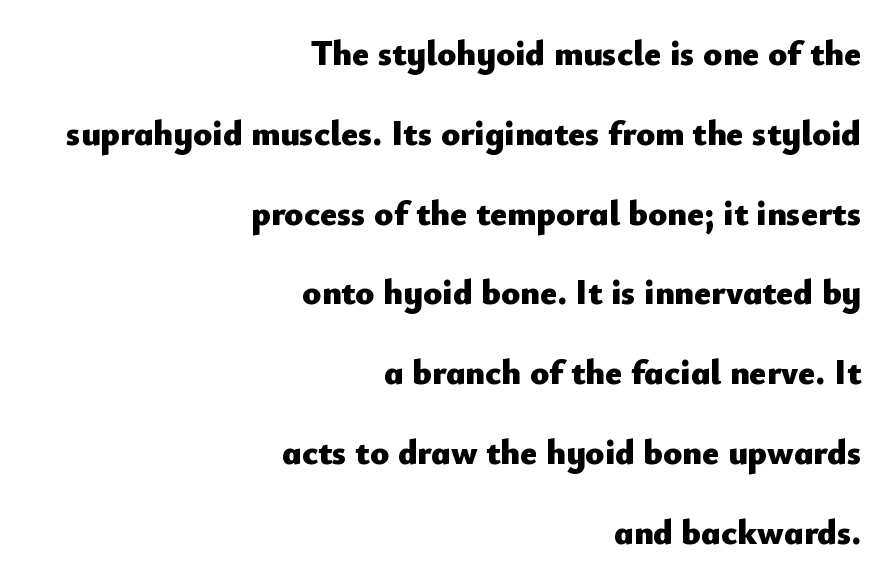
Does the leading feel generous? Absolutely, it's lavish. Notice how thick the strokes are: this is what a full bold looks like. The zone under the glyphs is completely vacant. Standard letterfit; no display-style spreading of the glyphs. Do the letters lean? They stand straight.
